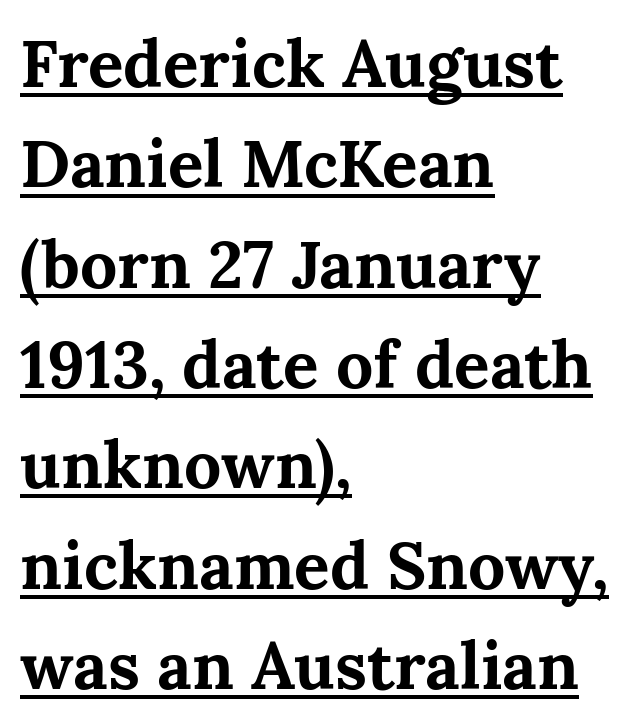
{"serif": "yes", "italic": "no", "bold": "yes", "weight": "bold", "width": "normal", "stroke_contrast": "medium", "x_height": "medium", "monospaced": "no", "underline": "yes", "align": "left", "line_spacing": "normal", "line_spacing_ratio": 1.52, "letter_spacing": "normal", "letter_spacing_em": 0.0, "glyph_px": 66}
